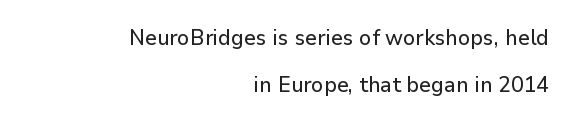
The image shows 22 px text type, upright; set right-aligned, loose line spacing (2.12x), normal letter spacing, not underlined.
